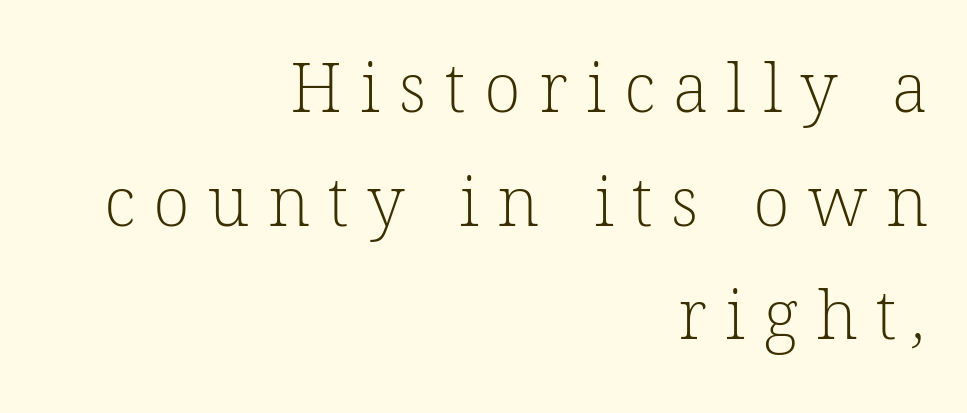
{"serif": "yes", "bold": "no", "weight": "light", "width": "normal", "stroke_contrast": "low", "x_height": "medium", "monospaced": "no", "underline": "no", "align": "right", "line_spacing": "normal", "line_spacing_ratio": 1.67, "letter_spacing": "wide", "letter_spacing_em": 0.27, "glyph_px": 68}
